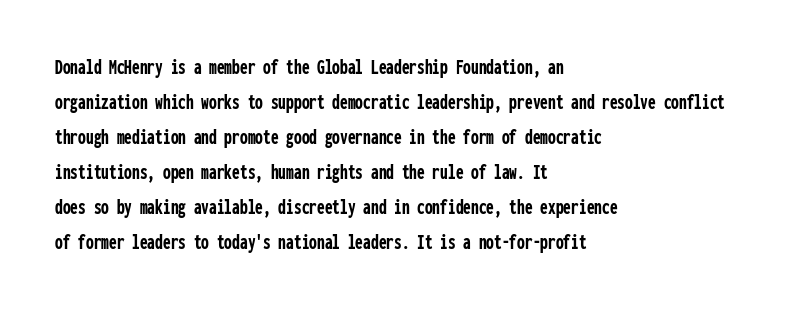
{"italic": "no", "bold": "yes", "underline": "no", "align": "left", "line_spacing": "normal", "line_spacing_ratio": 1.59, "letter_spacing": "normal", "letter_spacing_em": 0.0, "glyph_px": 22}
